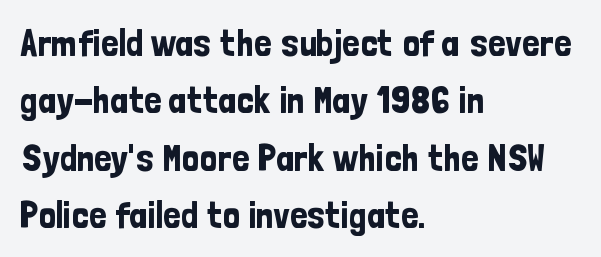
{"serif": "no", "italic": "no", "width": "condensed", "stroke_contrast": "low", "x_height": "medium", "monospaced": "no", "underline": "no", "align": "left", "line_spacing": "normal", "line_spacing_ratio": 1.51, "letter_spacing": "normal", "letter_spacing_em": 0.0, "glyph_px": 38}
